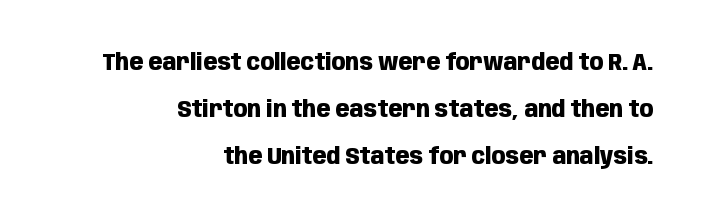
Strong, thick strokes mark this as bold type. Nobody touched the tracking dial on this one. The space beneath each line is pristine and unruled. You can tell it's not italic because the verticals are truly vertical. This sample trades compactness for vertical openness between lines.
